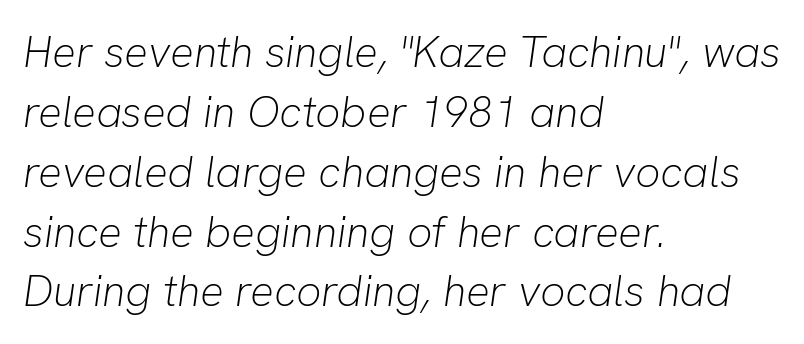
{"italic": "yes", "lean": "right", "slant_degrees": 8, "bold": "no", "weight": "light", "width": "normal", "stroke_contrast": "low", "x_height": "medium", "monospaced": "no", "underline": "no", "align": "left", "line_spacing": "normal", "line_spacing_ratio": 1.36, "letter_spacing": "normal", "letter_spacing_em": 0.0, "glyph_px": 44}
